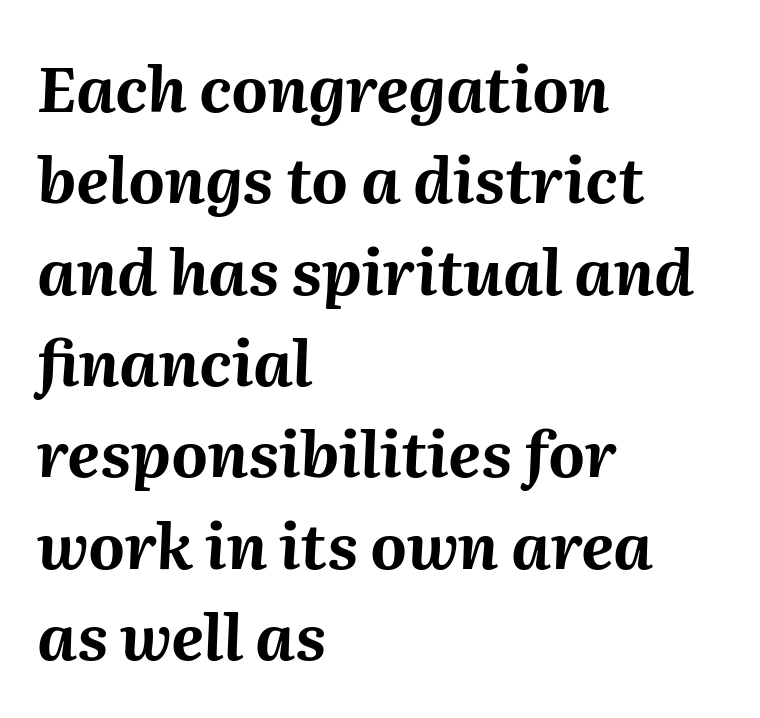
The image shows 63 px bold type, italic (leaning right); set left-aligned, normal line spacing (1.45x), normal letter spacing, not underlined; medium stroke contrast and a medium x-height.
